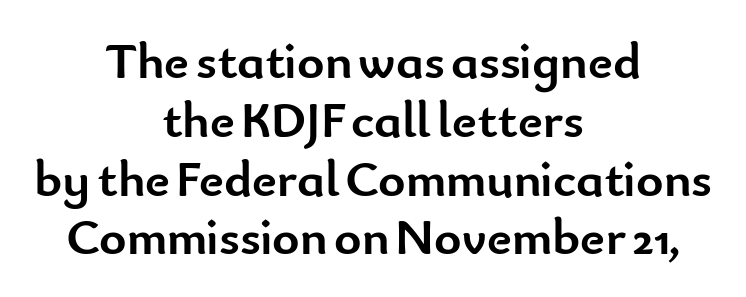
Q: Is the text bold? A: Yes.
Q: Is the text italic (slanted)? A: No, it is upright.
Q: Is the typeface a serif or a sans-serif typeface? A: Sans-serif.
Q: Is the text underlined? A: No.
Q: How is the paragraph aligned? A: Centered.
Q: Is the spacing between letters normal or unusually wide? A: Normal.
Q: Is the spacing between lines tight, normal or loose? A: Tight.
Q: Width (condensed, normal, or wide)? A: Normal.
Q: Stroke contrast? A: Low.
Q: x-height? A: Small.
Q: Monospaced? A: No.
